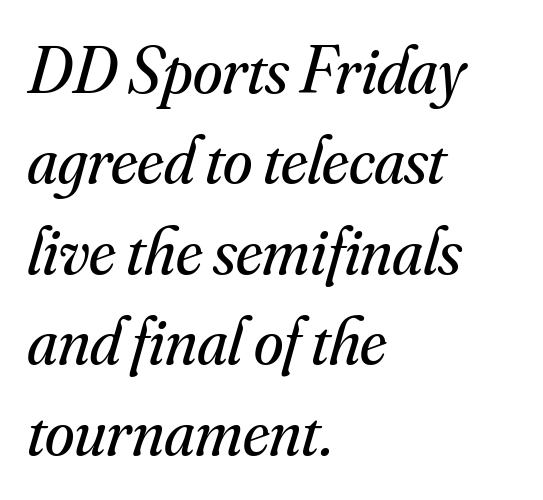
{"serif": "yes", "italic": "yes", "lean": "right", "slant_degrees": 16, "bold": "no", "weight": "regular", "width": "normal", "stroke_contrast": "medium", "x_height": "small", "monospaced": "no", "underline": "no", "align": "left", "line_spacing": "normal", "line_spacing_ratio": 1.35, "letter_spacing": "normal", "letter_spacing_em": 0.0, "glyph_px": 67}
